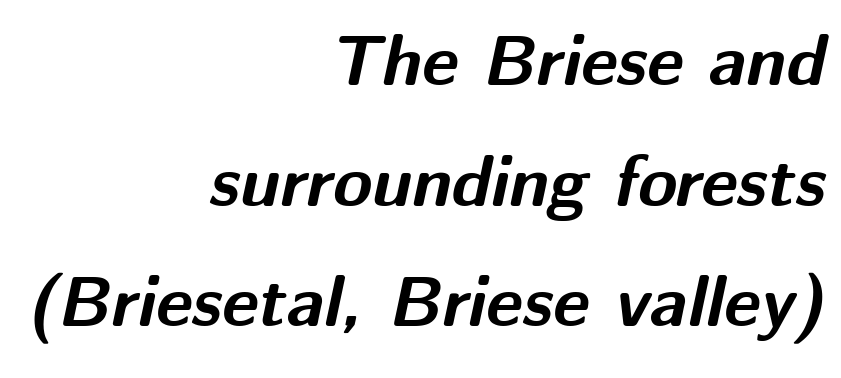
Style check: oblique. The letters advance in unequal steps, a hallmark of proportional type. Students, note that the glyphs here touch the page at normal intervals. Only glyphs here, with clear space below each row.
